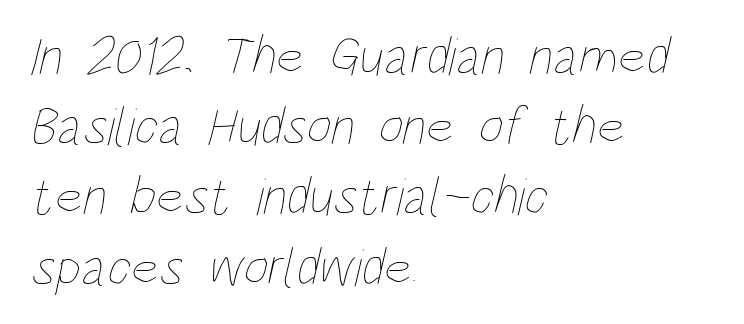
The image shows 54 px thin, condensed type; set left-aligned, normal line spacing (1.3x), normal letter spacing, not underlined; low stroke contrast and a large x-height.
